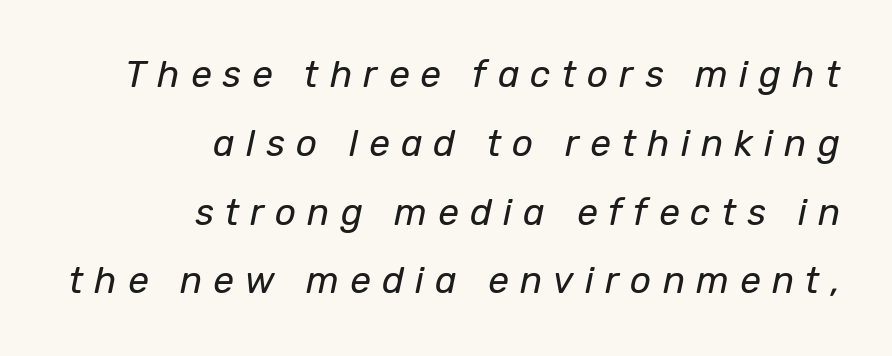
Q: Is the text bold? A: No.
Q: Is the text italic (slanted)? A: Yes, it leans right by about 12 degrees.
Q: Is the text underlined? A: No.
Q: How is the paragraph aligned? A: Right-aligned.
Q: Is the spacing between letters normal or unusually wide? A: Unusually wide.
Q: Width (condensed, normal, or wide)? A: Normal.
Q: Stroke contrast? A: Low.
Q: x-height? A: Medium.
Q: Monospaced? A: No.
